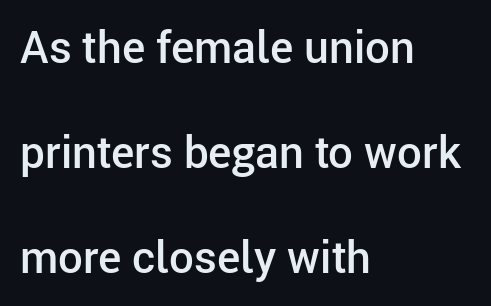
Between one letter and the next there's only the usual sliver of space. The strip under each line holds only bare page. The glyphs have the mass of a demibold cut, below bold. The rendering anchors every line to the left-hand side. The letters stand straight up with perfectly vertical stems. If you measured baseline to baseline, you'd find a long distance.
